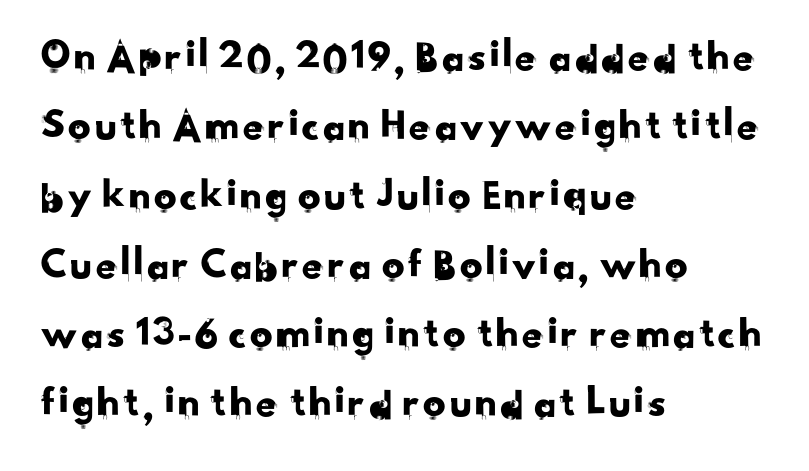
The image shows 45 px sans-serif type; set left-aligned, normal line spacing (1.54x), normal letter spacing, not underlined; low stroke contrast and a small x-height.
